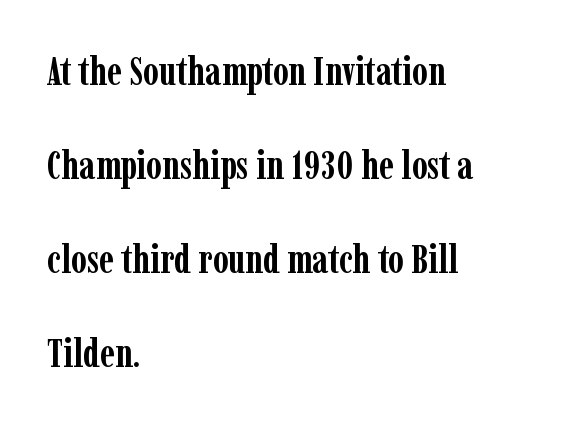
Q: Is the text bold? A: Yes.
Q: Is the text italic (slanted)? A: No, it is upright.
Q: Is the typeface a serif or a sans-serif typeface? A: Serif.
Q: Is the text underlined? A: No.
Q: How is the paragraph aligned? A: Left-aligned.
Q: Is the spacing between letters normal or unusually wide? A: Normal.
Q: Is the spacing between lines tight, normal or loose? A: Loose.
Q: Width (condensed, normal, or wide)? A: Condensed.
Q: Stroke contrast? A: Low.
Q: x-height? A: Medium.
Q: Monospaced? A: No.
